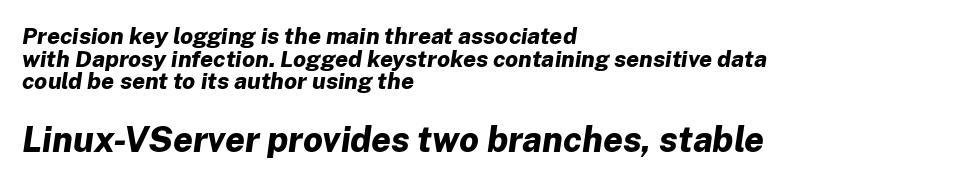
The image shows 35 px bold type, italic (leaning right); set left-aligned, tight line spacing (0.98x), normal letter spacing, not underlined; the second (bottom) block is 1.52x larger; low stroke contrast and a medium x-height.
